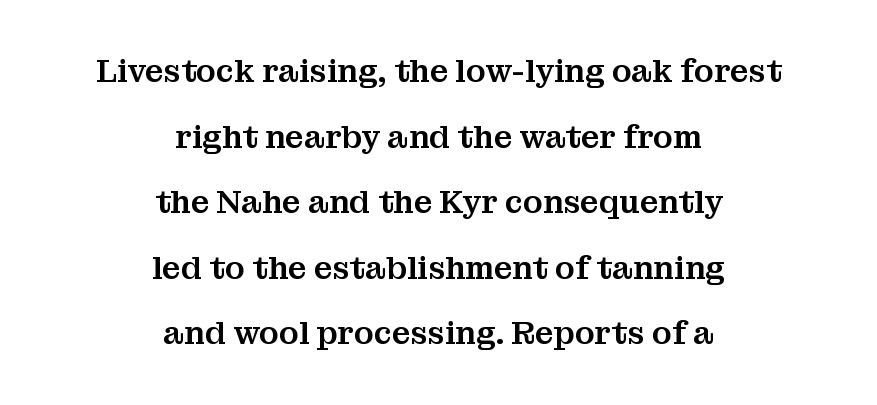
{"serif": "yes", "italic": "no", "width": "normal", "stroke_contrast": "medium", "x_height": "medium", "monospaced": "no", "underline": "no", "align": "center", "line_spacing": "loose", "line_spacing_ratio": 2.05, "letter_spacing": "normal", "letter_spacing_em": 0.0, "glyph_px": 32}
